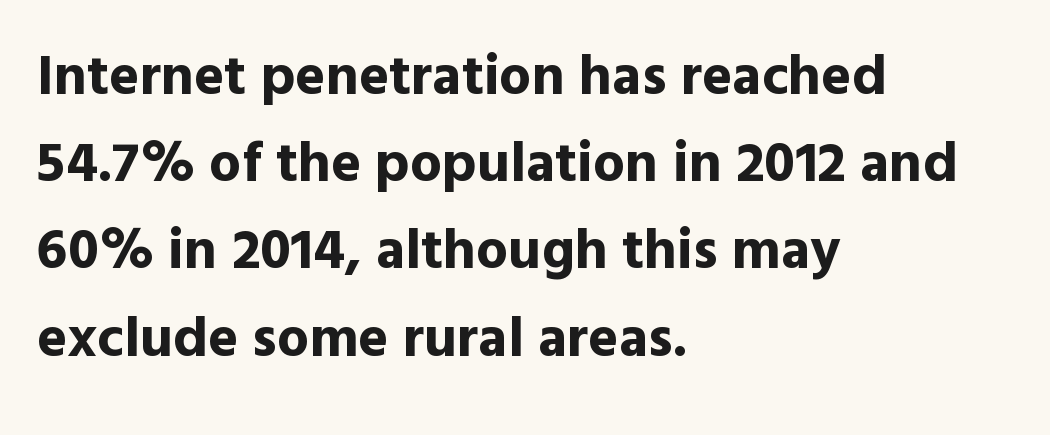
Quick note: not italic, upright. The font family rendered here belongs to the sans-serif group. Evenly set lines give the paragraph a standard silhouette. Notice how thick the strokes are: this is what a full bold looks like. Students, note that the glyphs here touch the page at normal intervals.
